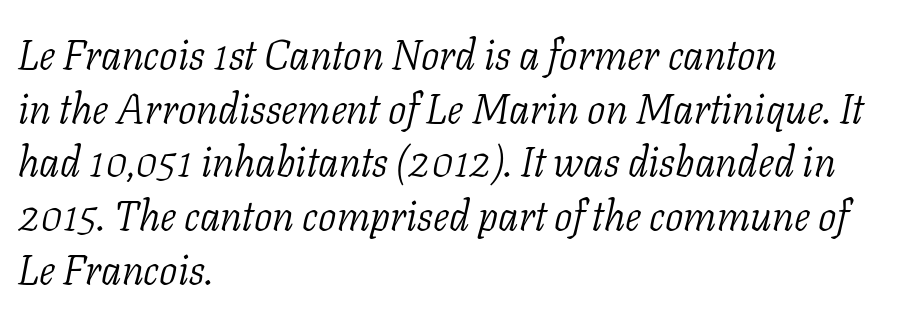
Q: Is the text bold? A: No.
Q: Is the text italic (slanted)? A: Yes, it leans right by about 11 degrees.
Q: Is the typeface a serif or a sans-serif typeface? A: Serif.
Q: Is the text underlined? A: No.
Q: How is the paragraph aligned? A: Left-aligned.
Q: Is the spacing between letters normal or unusually wide? A: Normal.
Q: Is the spacing between lines tight, normal or loose? A: Normal.
Q: Width (condensed, normal, or wide)? A: Normal.
Q: Stroke contrast? A: Low.
Q: x-height? A: Medium.
Q: Monospaced? A: No.
